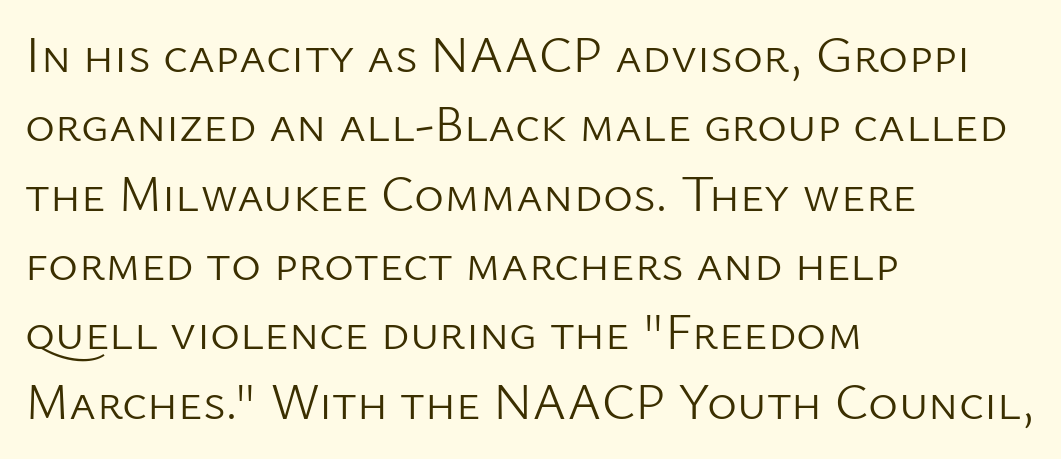
{"serif": "no", "italic": "no", "bold": "no", "weight": "light", "width": "normal", "stroke_contrast": "low", "x_height": "medium", "monospaced": "no", "underline": "no", "align": "left", "line_spacing": "normal", "line_spacing_ratio": 1.36, "letter_spacing": "normal", "letter_spacing_em": 0.0, "glyph_px": 51}
